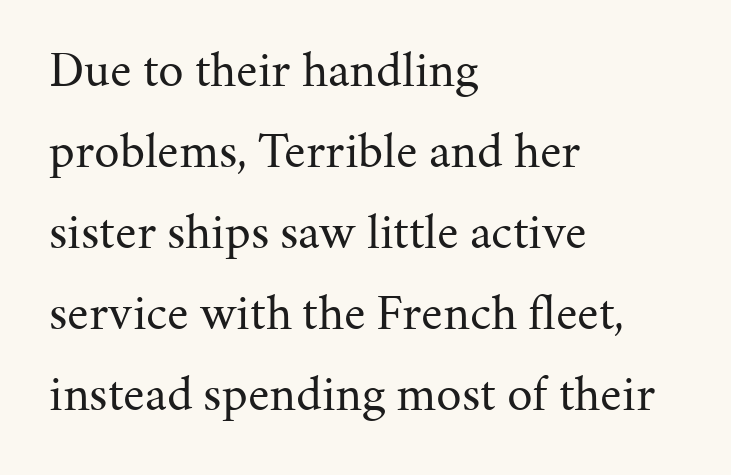
The image shows 51 px regular-weight serif type, upright; set left-aligned, normal line spacing (1.59x), normal letter spacing, not underlined; medium stroke contrast and a medium x-height.
